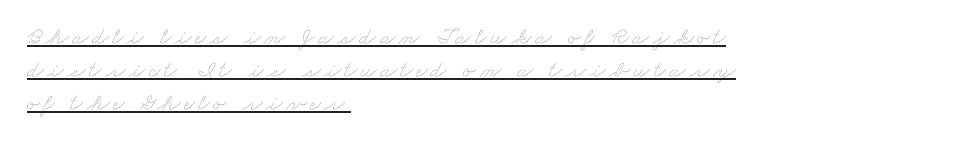
{"bold": "no", "underline": "yes", "align": "left", "line_spacing": "normal", "line_spacing_ratio": 1.37, "glyph_px": 24}
